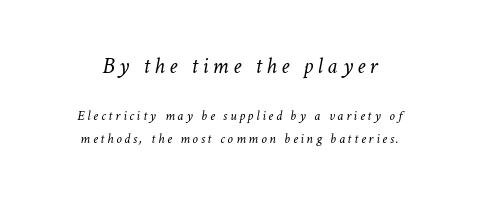
The image shows 23 px text type, italic (leaning right); set centered, normal line spacing (1.64x), not underlined; the first (top) block is 1.64x larger.
